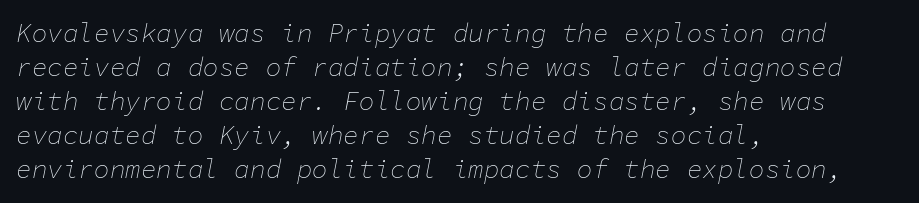
Any mark beneath the type? The region is blank. Typeset ragged right — the left edge is the straight one. The typeface has the unassuming heft of standard copy or less. Regular leading. The letters sit at their default tracking, neither squeezed nor spread. Every character sits at an angle, as italics do.
